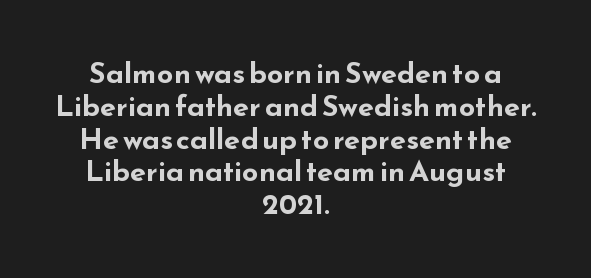
Q: Is the text bold? A: Yes.
Q: Is the text italic (slanted)? A: No, it is upright.
Q: Is the typeface a serif or a sans-serif typeface? A: Sans-serif.
Q: Is the text underlined? A: No.
Q: How is the paragraph aligned? A: Centered.
Q: Is the spacing between letters normal or unusually wide? A: Normal.
Q: Is the spacing between lines tight, normal or loose? A: Tight.
Q: Width (condensed, normal, or wide)? A: Wide.
Q: Stroke contrast? A: Low.
Q: x-height? A: Small.
Q: Monospaced? A: No.
